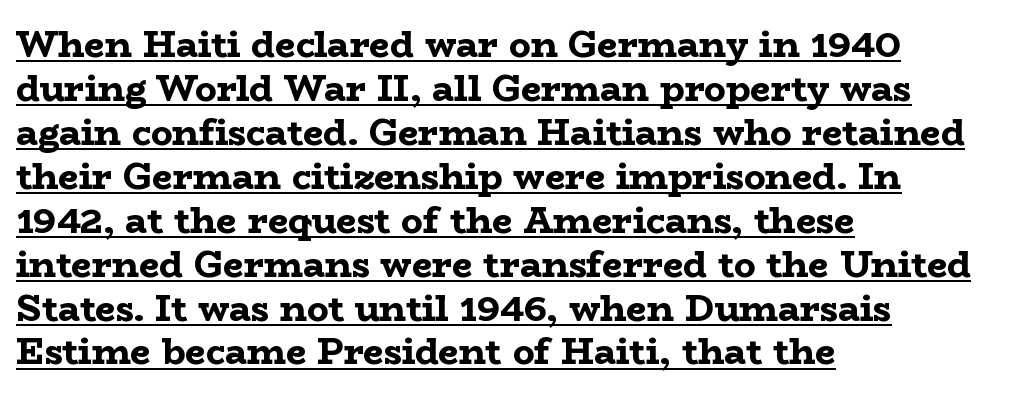
Left-aligned paragraph, ragged on the right. Regarding serifs, this sample has them. This sample has the flowing, uneven cadence of proportional lettering. Quick note: underline on. Posture: vertical. Here the glyphs are tracked normally, forming tight word shapes.
